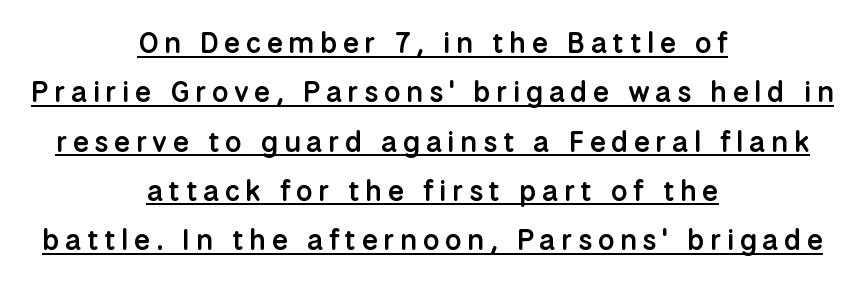
Q: Is the text bold? A: Semi-bold.
Q: Is the text italic (slanted)? A: No, it is upright.
Q: Is the typeface a serif or a sans-serif typeface? A: Sans-serif.
Q: Is the text underlined? A: Yes.
Q: How is the paragraph aligned? A: Centered.
Q: Is the spacing between lines tight, normal or loose? A: Normal.
Q: Width (condensed, normal, or wide)? A: Normal.
Q: Stroke contrast? A: Low.
Q: x-height? A: Medium.
Q: Monospaced? A: No.
